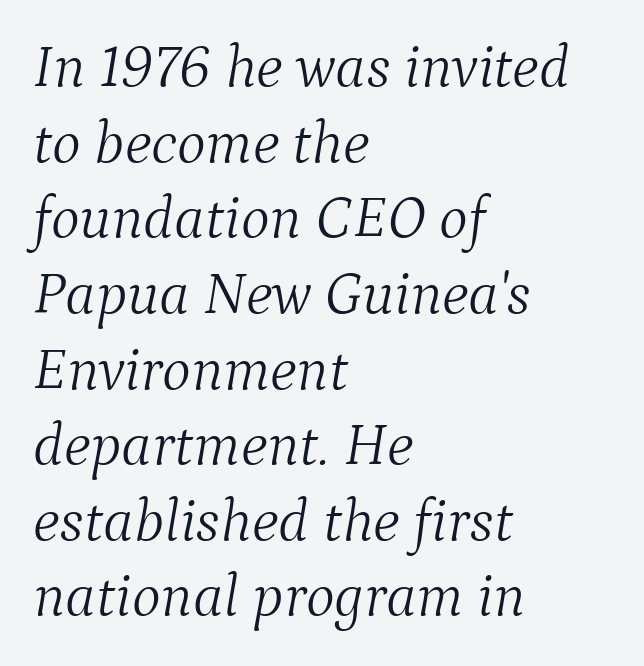
{"serif": "yes", "italic": "yes", "lean": "right", "slant_degrees": 9, "bold": "no", "weight": "light", "width": "normal", "stroke_contrast": "medium", "x_height": "medium", "monospaced": "no", "underline": "no", "align": "left", "line_spacing_ratio": 1.24, "letter_spacing": "normal", "letter_spacing_em": 0.0, "glyph_px": 61}
